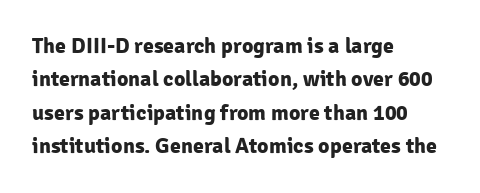
The strip under each line holds only bare page. Between one letter and the next there's only the usual sliver of space. Is there any slant? The stems are plumb. Plenty of ink on the page — the face is bold. Leading matches the norm, producing a regular column.
